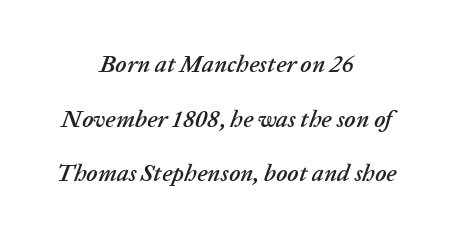
The image shows 24 px text type, italic (leaning right); set centered, loose line spacing (2.28x), normal letter spacing, not underlined.
